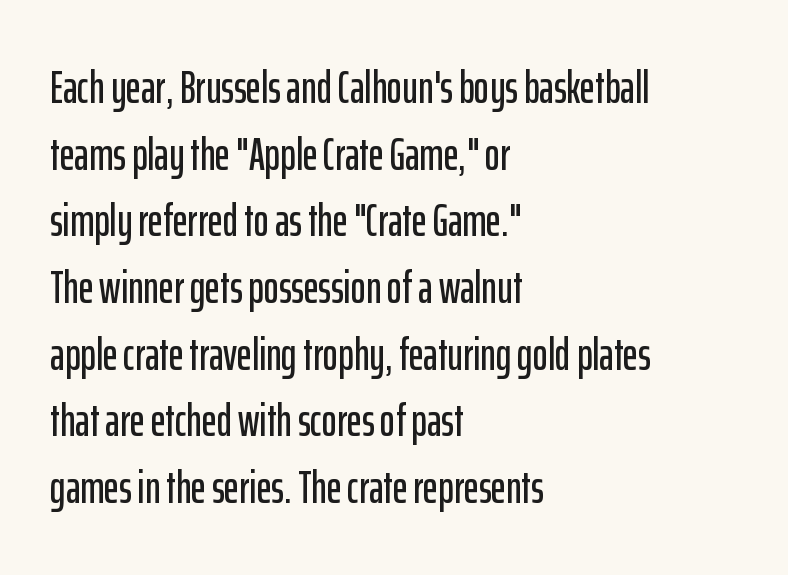
Compared with typical body copy, the letter spacing here is the same. The typesetter chose a ragged-right arrangement here. Stroke terminals: plain, sans-serif. The line-height multiplier appears to be the usual default. This rendering features lettering with no underline. The rendering uses natural spacing where letterforms have individual widths.
